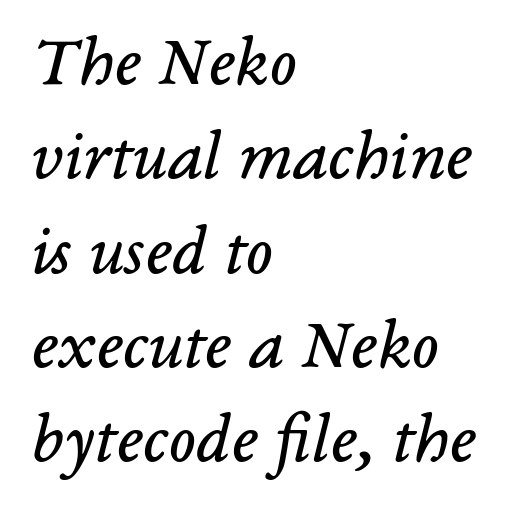
{"serif": "yes", "italic": "yes", "lean": "right", "slant_degrees": 14, "bold": "no", "weight": "regular", "width": "normal", "stroke_contrast": "low", "x_height": "medium", "monospaced": "no", "underline": "no", "align": "left", "line_spacing": "normal", "line_spacing_ratio": 1.31, "letter_spacing": "normal", "letter_spacing_em": 0.0, "glyph_px": 72}
